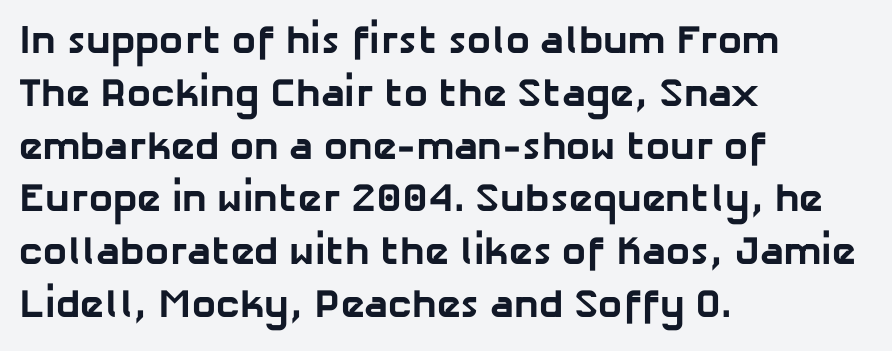
The face used here is proportionally spaced, like ordinary book or web type. Clear beneath every line of the passage. Reading down the column, the eye jumps a familiar distance to each next line. Is the type bold? Yes — the strokes are clearly thick and heavy.
